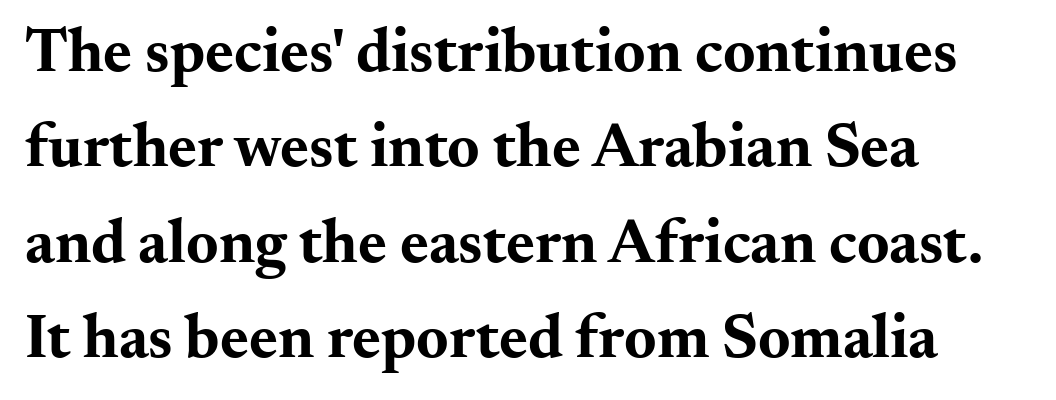
Q: Is the text bold? A: Yes.
Q: Is the text italic (slanted)? A: No, it is upright.
Q: Is the typeface a serif or a sans-serif typeface? A: Serif.
Q: Is the text underlined? A: No.
Q: How is the paragraph aligned? A: Left-aligned.
Q: Is the spacing between letters normal or unusually wide? A: Normal.
Q: Is the spacing between lines tight, normal or loose? A: Normal.
Q: Width (condensed, normal, or wide)? A: Wide.
Q: Stroke contrast? A: Medium.
Q: x-height? A: Small.
Q: Monospaced? A: No.
